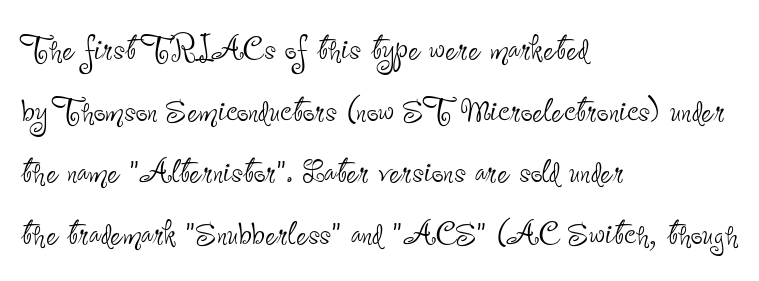
The image shows 42 px thin, condensed sans-serif type; set left-aligned, normal line spacing (1.47x), normal letter spacing, not underlined; low stroke contrast and a small x-height.
